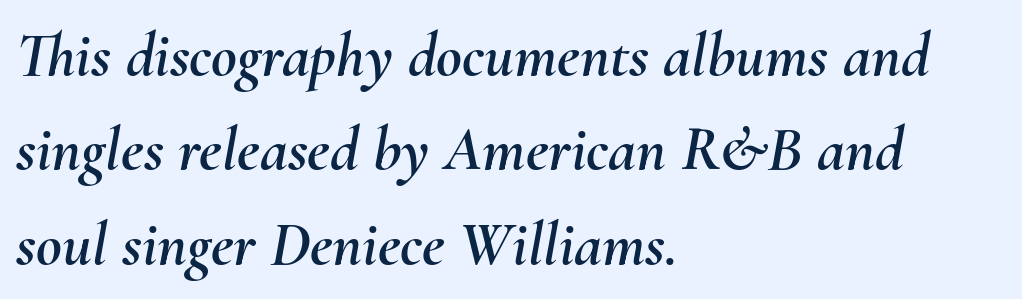
Q: Is the text italic (slanted)? A: Yes, it leans right by about 10 degrees.
Q: Is the text underlined? A: No.
Q: How is the paragraph aligned? A: Left-aligned.
Q: Is the spacing between letters normal or unusually wide? A: Normal.
Q: Is the spacing between lines tight, normal or loose? A: Normal.
Q: Width (condensed, normal, or wide)? A: Normal.
Q: Stroke contrast? A: Medium.
Q: x-height? A: Small.
Q: Monospaced? A: No.
